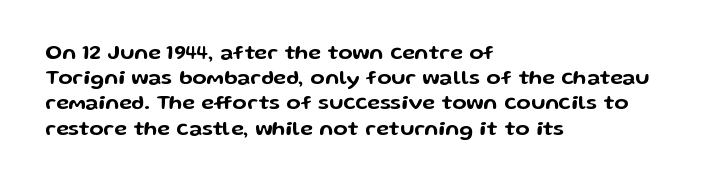
The image shows 21 px text type, upright; set left-aligned, line spacing 1.2x, normal letter spacing, not underlined.
